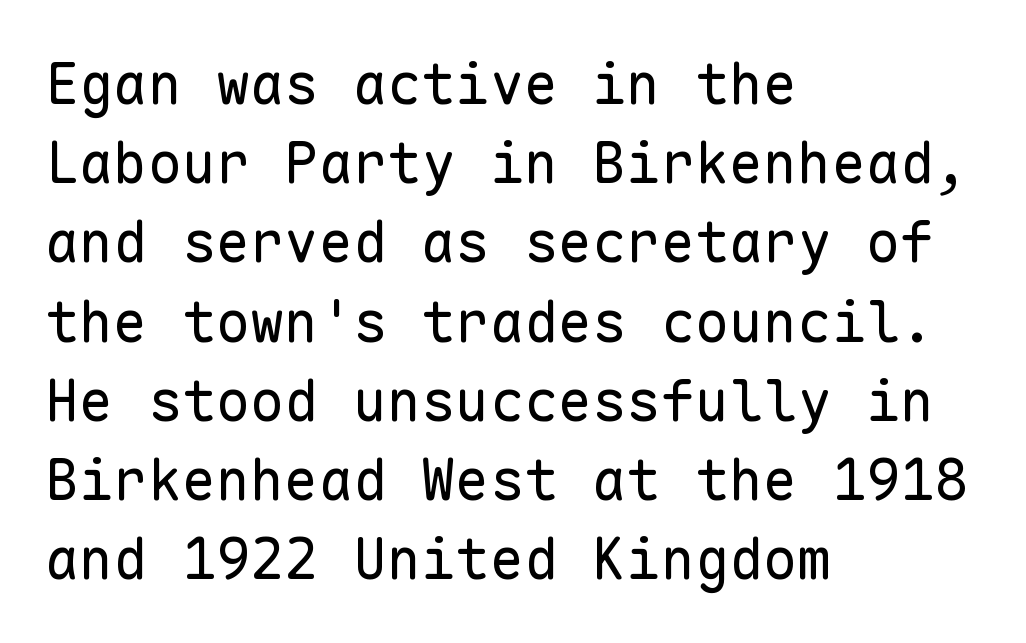
Q: Is the text bold? A: No.
Q: Is the text italic (slanted)? A: No, it is upright.
Q: Is the typeface a serif or a sans-serif typeface? A: Sans-serif.
Q: Is the text underlined? A: No.
Q: How is the paragraph aligned? A: Left-aligned.
Q: Is the spacing between letters normal or unusually wide? A: Normal.
Q: Is the spacing between lines tight, normal or loose? A: Normal.
Q: Width (condensed, normal, or wide)? A: Normal.
Q: Stroke contrast? A: Low.
Q: x-height? A: Medium.
Q: Monospaced? A: Yes.
